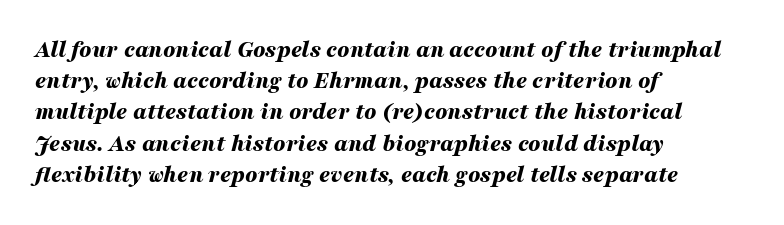
The letters sit at their default tracking, neither squeezed nor spread. Notice how the passage keeps a crisp vertical edge on the left only. Look at the stroke-to-counter ratio: heavy, a bold. Nobody drew a line under any word here.
